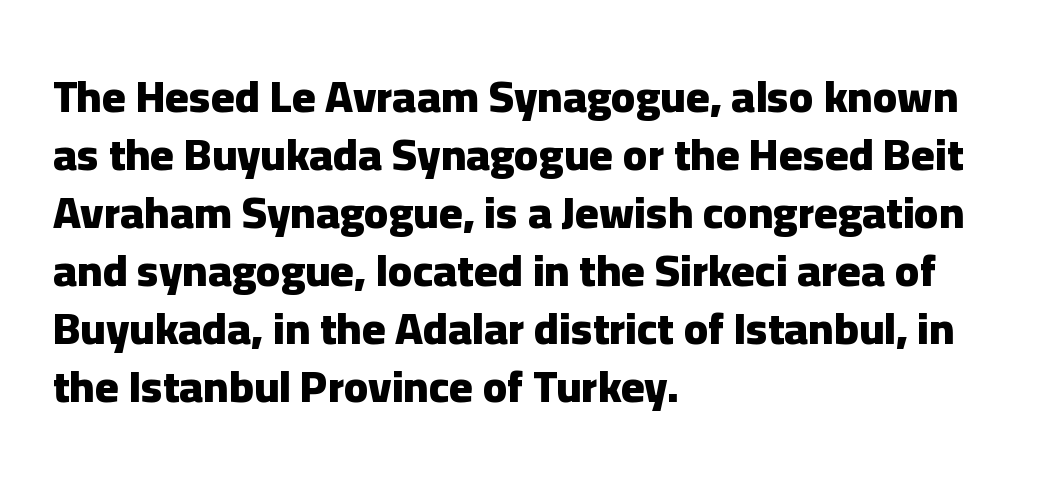
Quick note: interline space is typical. These lines are rendered in a variable-pitch font. Stroke thickness is high; the sample reads as a true bold. Is this a sans? Yes — the strokes have no serifs. The rag falls on the right side of this text block.
